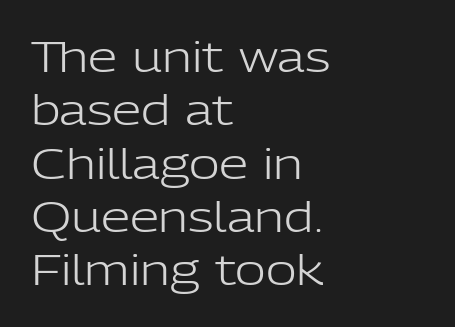
Students, observe: this is what conventionally led text looks like. Is the letter spacing exaggerated? No — it looks like the ordinary default. Classification — sans serif. The rendering uses natural spacing where letterforms have individual widths. Bare-footed words on every line.
